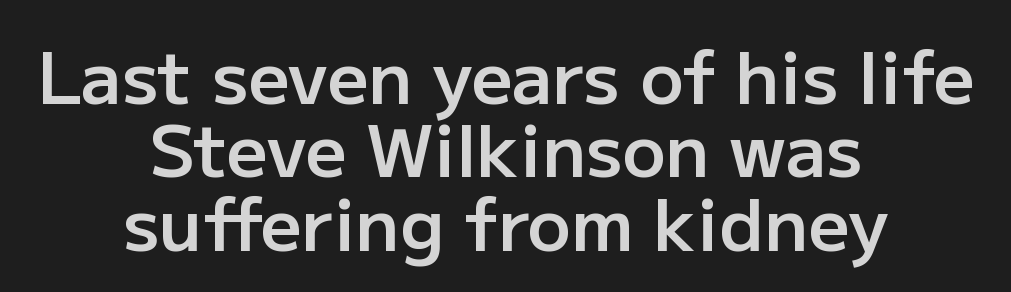
Q: Is the text bold? A: Semi-bold.
Q: Is the text italic (slanted)? A: No, it is upright.
Q: Is the typeface a serif or a sans-serif typeface? A: Sans-serif.
Q: Is the text underlined? A: No.
Q: How is the paragraph aligned? A: Centered.
Q: Is the spacing between letters normal or unusually wide? A: Normal.
Q: Is the spacing between lines tight, normal or loose? A: Tight.
Q: Width (condensed, normal, or wide)? A: Normal.
Q: Stroke contrast? A: Low.
Q: x-height? A: Medium.
Q: Monospaced? A: No.
